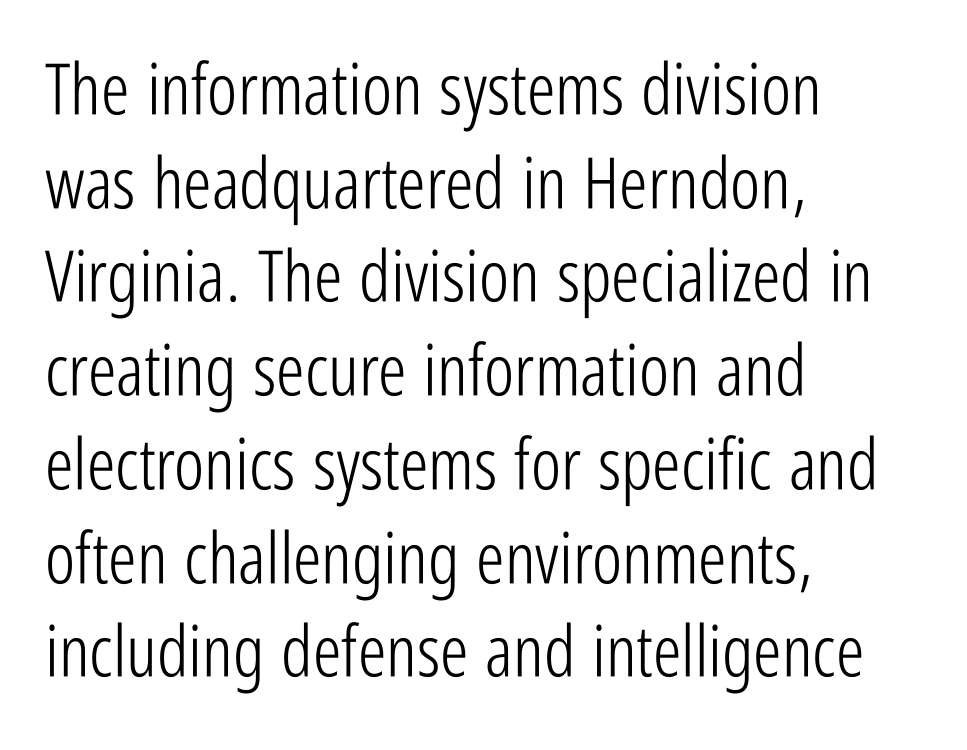
The image shows 71 px light, condensed sans-serif type, upright; set left-aligned, normal line spacing (1.32x), normal letter spacing, not underlined; low stroke contrast and a medium x-height.
